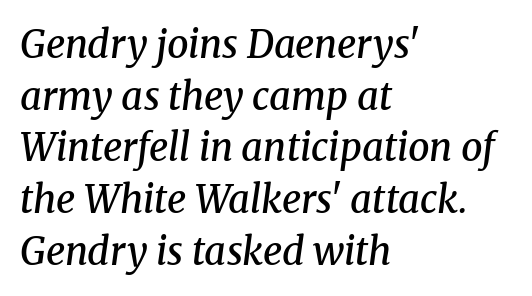
The image shows 38 px semibold serif type, italic (leaning right); set left-aligned, normal line spacing (1.36x), normal letter spacing, not underlined; medium stroke contrast and a medium x-height.
